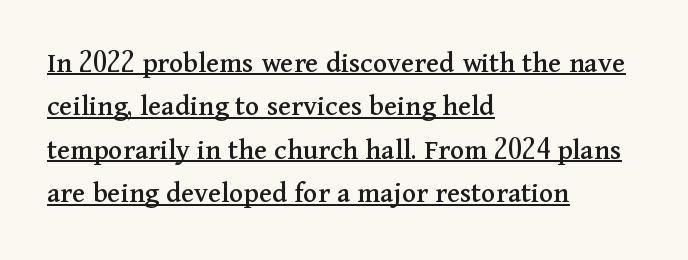
The image shows 30 px serif type, upright; set left-aligned, normal line spacing (1.45x), normal letter spacing, underlined; medium stroke contrast and a medium x-height.
